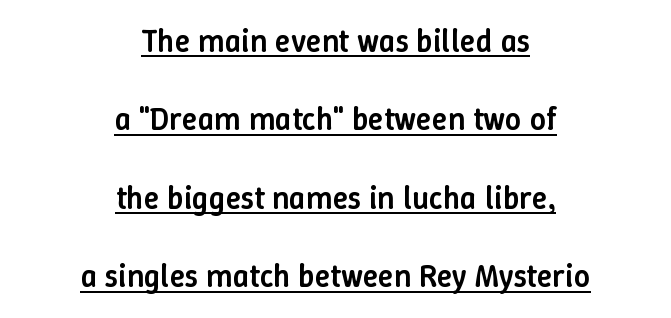
The image shows 32 px semibold type, upright; set centered, loose line spacing (2.45x), normal letter spacing, underlined; low stroke contrast and a medium x-height.
